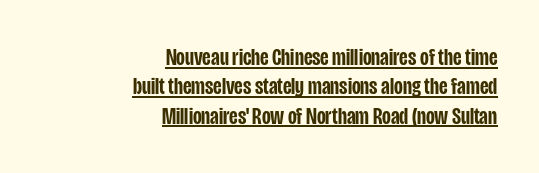
Letter spacing: default. The text block is weighted toward the right margin, trailing off unevenly leftward. Is there an underline? Yes — a line sits under the letters. Does the weight exceed regular? Yes, but only to semibold. The type sits square on the baseline with zero lean.
